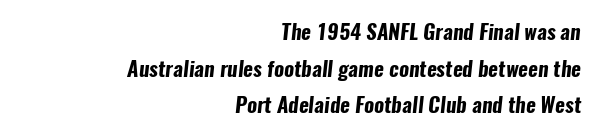
Q: Is the text bold? A: Yes.
Q: Is the text underlined? A: No.
Q: How is the paragraph aligned? A: Right-aligned.
Q: Is the spacing between letters normal or unusually wide? A: Normal.
